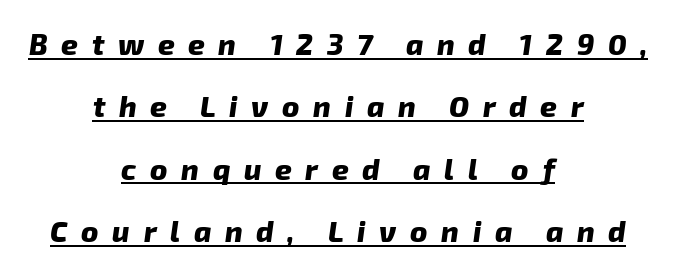
Q: Is the text bold? A: Yes.
Q: Is the text italic (slanted)? A: Yes, it leans right by about 8 degrees.
Q: Is the text underlined? A: Yes.
Q: How is the paragraph aligned? A: Centered.
Q: Is the spacing between letters normal or unusually wide? A: Unusually wide.
Q: Is the spacing between lines tight, normal or loose? A: Loose.
Q: Width (condensed, normal, or wide)? A: Normal.
Q: Stroke contrast? A: Low.
Q: x-height? A: Medium.
Q: Monospaced? A: No.
